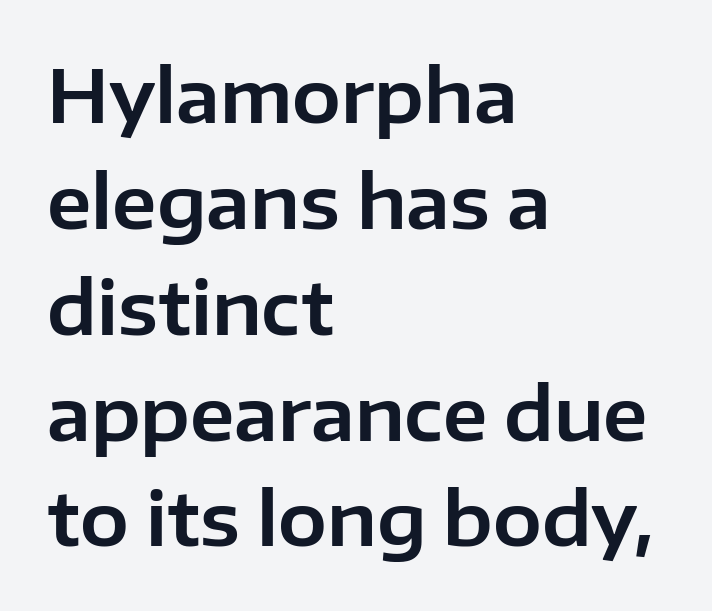
No word sits above an underline. Nobody touched the tracking dial on this one. Is the block centered? No — it sits flush against the left margin. Serifs: no, the terminals of the letterforms are clean. The letters advance in unequal steps, a hallmark of proportional type. If you drew a line through each stem, it would be perfectly vertical.
